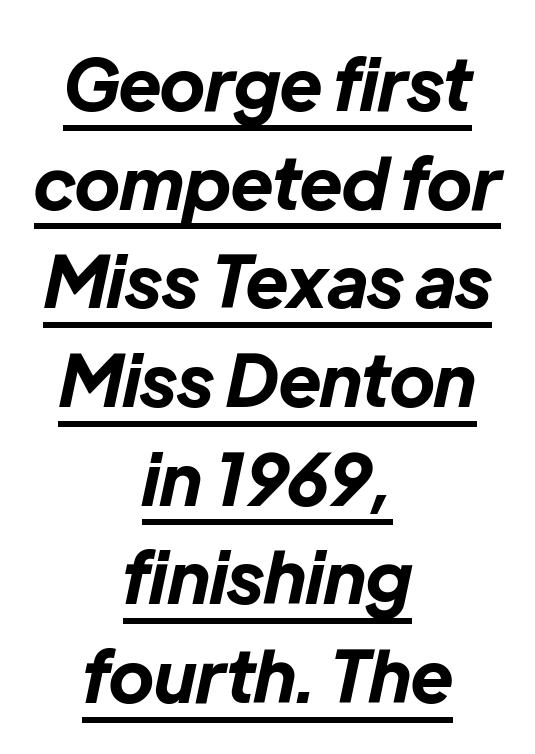
Q: Is the text bold? A: Yes.
Q: Is the text italic (slanted)? A: Yes, it leans right by about 12 degrees.
Q: Is the text underlined? A: Yes.
Q: How is the paragraph aligned? A: Centered.
Q: Is the spacing between letters normal or unusually wide? A: Normal.
Q: Is the spacing between lines tight, normal or loose? A: Normal.
Q: Width (condensed, normal, or wide)? A: Normal.
Q: Stroke contrast? A: Low.
Q: x-height? A: Medium.
Q: Monospaced? A: No.
